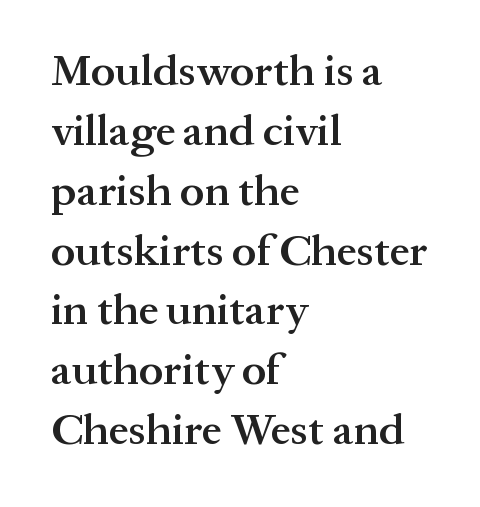
Every character sits straight up, as roman type does. Emphasis by weight is partial: semibold. What kind of face is this? One with serifs. The lines in this sample share a left origin and differ only in where they stop. Underline: absent.
